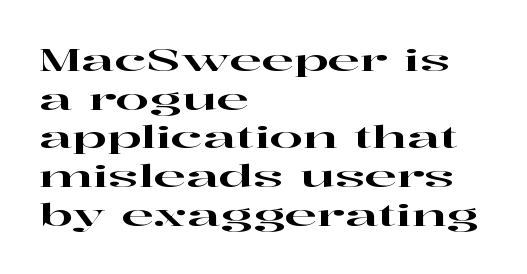
Notice how descenders clear the ascenders below comfortably — that's standard leading. A serif font was chosen for this passage. Clear beneath every line of the passage. Is the block centered? No — it sits flush against the left margin. A typesetter would call this proportional, since set widths differ per character.
